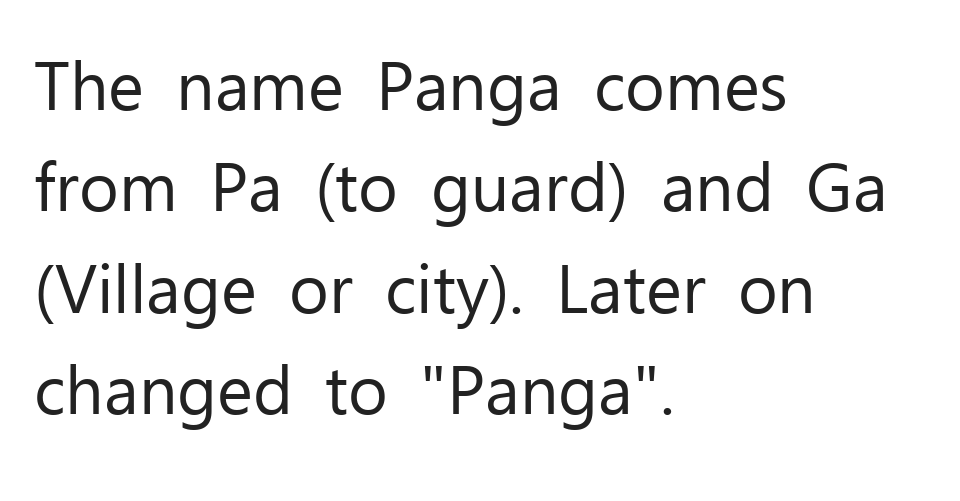
The image shows 68 px regular-weight sans-serif type, upright; set left-aligned, normal line spacing (1.49x), normal letter spacing, not underlined; low stroke contrast and a medium x-height.
